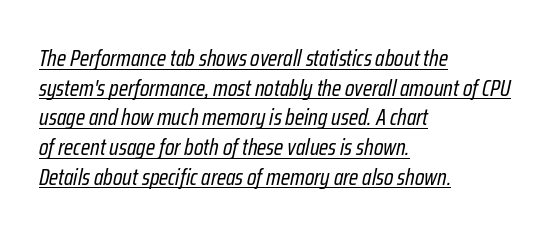
{"italic": "yes", "lean": "right", "slant_degrees": 12, "bold": "no", "underline": "yes", "align": "left", "line_spacing": "normal", "line_spacing_ratio": 1.29, "letter_spacing": "normal", "letter_spacing_em": 0.0, "glyph_px": 23}
